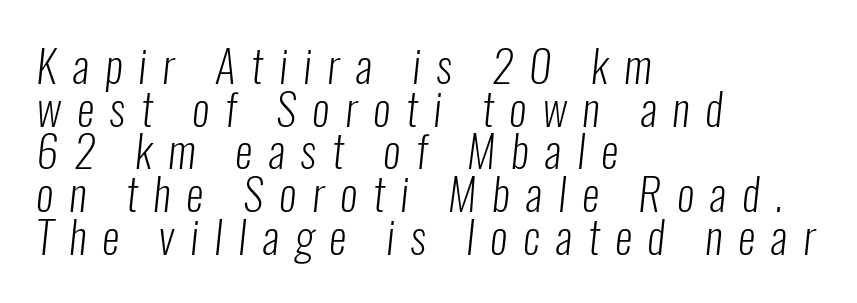
{"serif": "no", "bold": "no", "weight": "light", "width": "condensed", "stroke_contrast": "low", "x_height": "medium", "monospaced": "no", "underline": "no", "align": "left", "line_spacing": "tight", "line_spacing_ratio": 0.97, "letter_spacing": "wide", "letter_spacing_em": 0.36, "glyph_px": 44}
